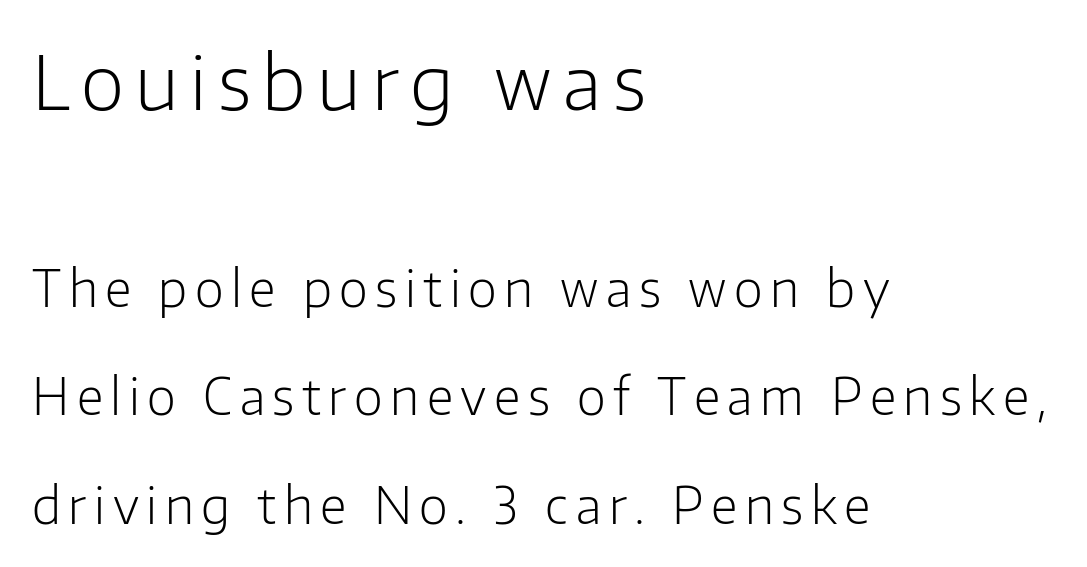
This is sans-serif lettering, the kind often seen on screens and signage. Italic: no, the glyphs are upright roman. These lines are rendered in a variable-pitch font. Stems here are at most as thick as an everyday book face.
